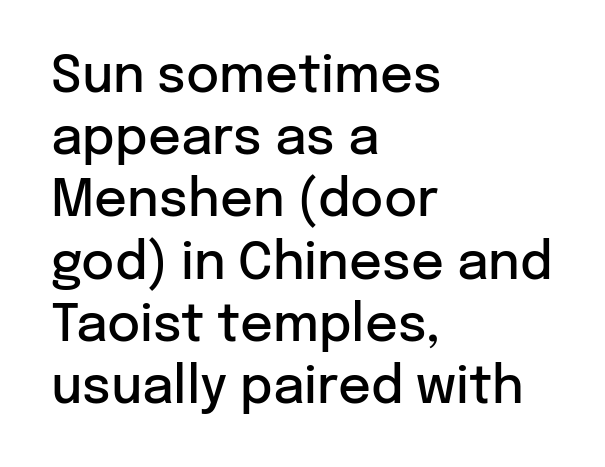
Note the varied advance widths — an 'i' is clearly narrower than an 'm'. You can tell from the bare stems that sans-serif type was used. Descender tails drop into unmarked territory. Every stem runs plumb, perpendicular to the baseline. The paragraph has a hard left edge and a soft right edge.
